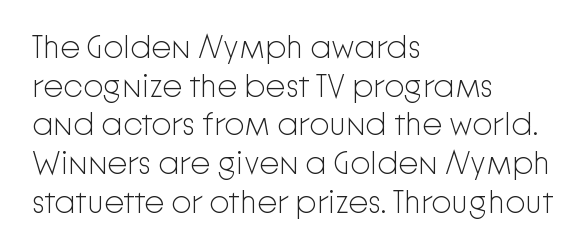
Each letter keeps its own natural width here, so spacing adapts to shape. Nobody touched the tracking dial on this one. Quick note: underline off. The lines in this sample share a left origin and differ only in where they stop. Posture: vertical. Note: no serifs on the glyphs.
